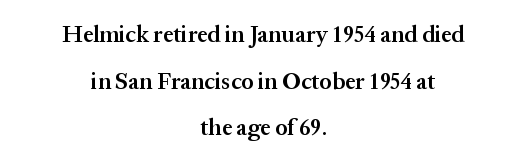
{"italic": "no", "bold": "semi", "underline": "no", "align": "center", "line_spacing": "loose", "line_spacing_ratio": 2.03, "letter_spacing": "normal", "letter_spacing_em": 0.0, "glyph_px": 23}
